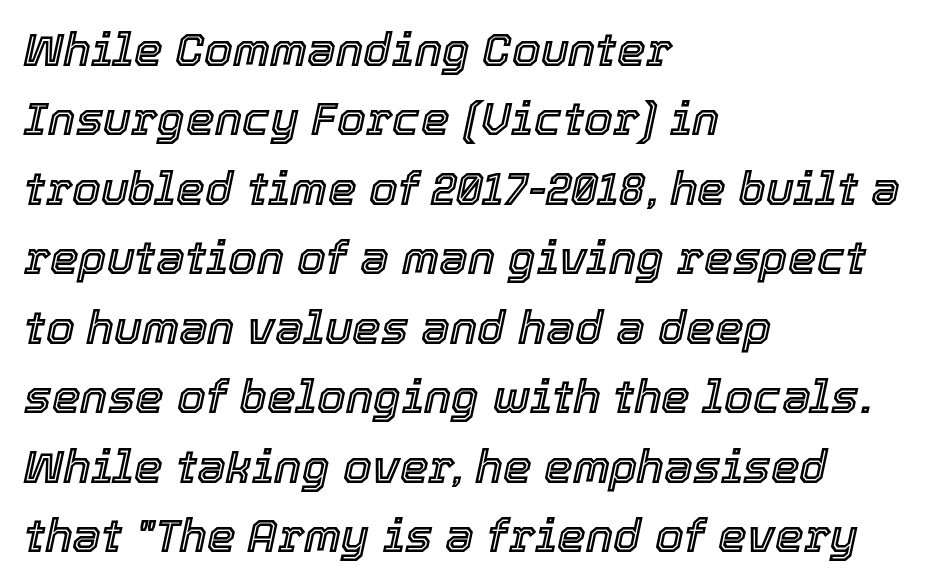
If you drew a ruler down the left edge, every line would touch it. Compared with typical body copy, the letter spacing here is the same. You can tell it's italic because the verticals aren't actually vertical. Each new line begins a customary step beneath the previous one. Clear beneath every line of the passage.
